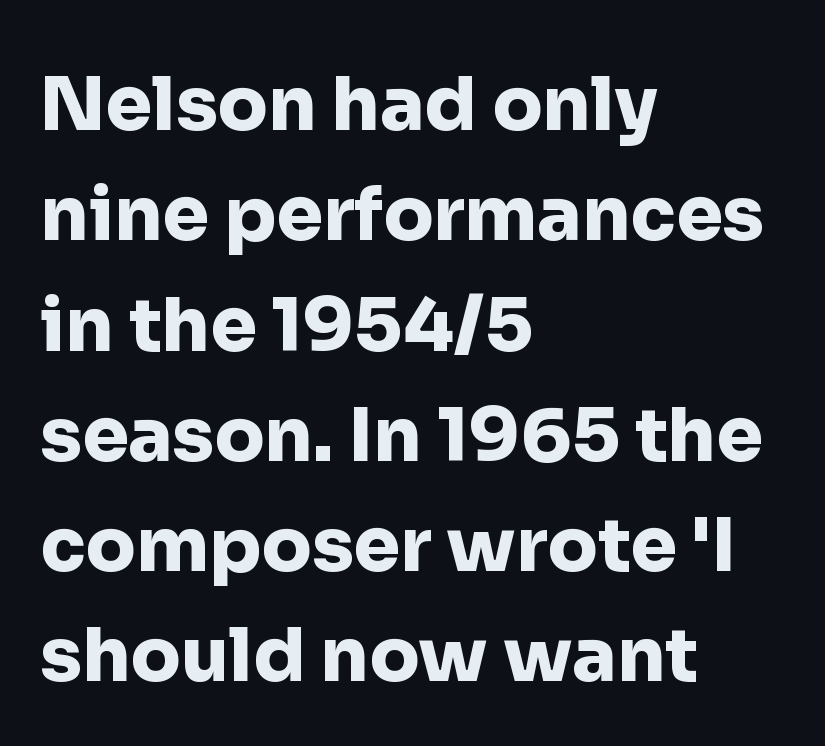
The image shows 74 px heavy sans-serif type, upright; set left-aligned, normal line spacing (1.49x), normal letter spacing, not underlined; low stroke contrast and a medium x-height.
